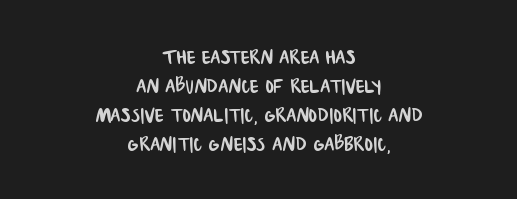
{"underline": "no", "align": "center", "line_spacing": "tight", "line_spacing_ratio": 1.11, "letter_spacing": "normal", "letter_spacing_em": 0.0, "glyph_px": 26}
